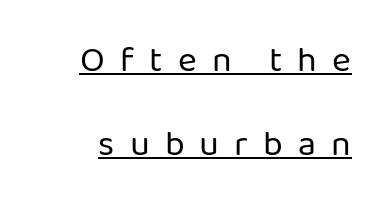
The image shows 36 px regular-weight sans-serif type, upright; set loose line spacing (2.33x), unusually wide letter spacing (+0.42 em), underlined; low stroke contrast and a medium x-height.
